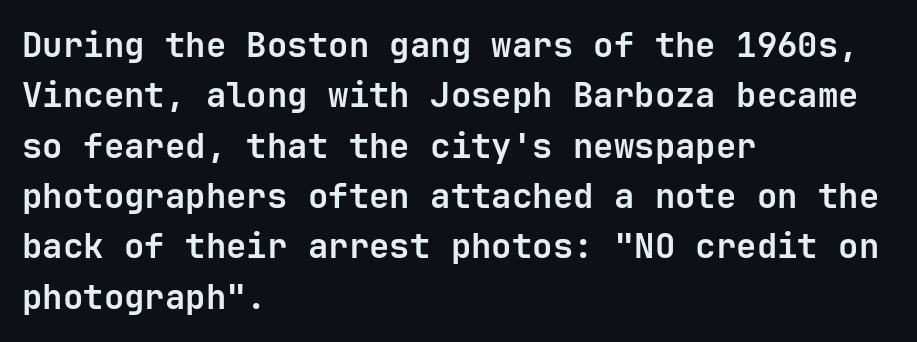
Q: Is the text bold? A: Yes.
Q: Is the text italic (slanted)? A: No, it is upright.
Q: Is the typeface a serif or a sans-serif typeface? A: Sans-serif.
Q: Is the text underlined? A: No.
Q: How is the paragraph aligned? A: Left-aligned.
Q: Is the spacing between letters normal or unusually wide? A: Normal.
Q: Is the spacing between lines tight, normal or loose? A: Normal.
Q: Width (condensed, normal, or wide)? A: Normal.
Q: Stroke contrast? A: Low.
Q: x-height? A: Medium.
Q: Monospaced? A: Yes.
